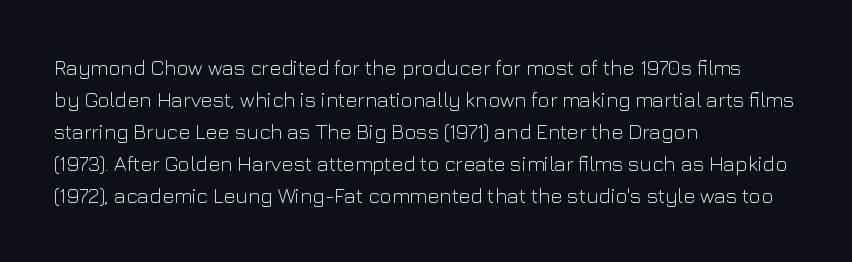
{"italic": "no", "bold": "no", "underline": "no", "align": "left", "line_spacing": "normal", "line_spacing_ratio": 1.52, "letter_spacing": "normal", "letter_spacing_em": 0.0, "glyph_px": 21}
